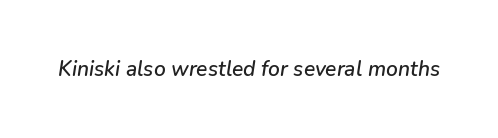
Q: Is the text italic (slanted)? A: Yes, it leans right by about 9 degrees.
Q: Is the text underlined? A: No.
Q: Is the spacing between letters normal or unusually wide? A: Normal.
